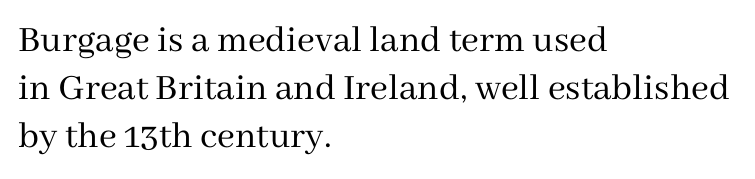
{"serif": "yes", "italic": "no", "bold": "no", "weight": "regular", "width": "normal", "stroke_contrast": "medium", "x_height": "medium", "monospaced": "no", "underline": "no", "align": "left", "line_spacing_ratio": 1.23, "letter_spacing": "normal", "letter_spacing_em": 0.0, "glyph_px": 39}
